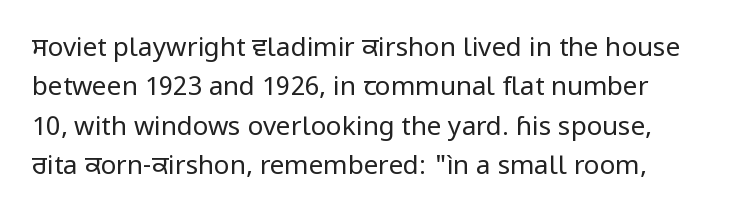
{"italic": "no", "bold": "no", "underline": "no", "line_spacing": "normal", "line_spacing_ratio": 1.51, "letter_spacing": "normal", "letter_spacing_em": 0.0, "glyph_px": 26}
